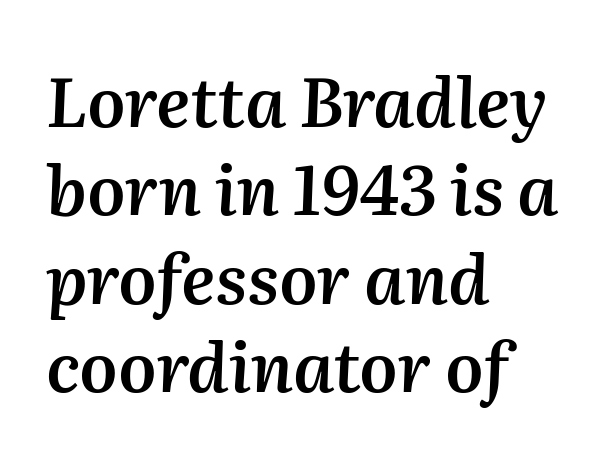
You could not count columns in this text — the font is proportionally spaced. What stands out about the letter spacing? Nothing — it is the standard amount. The glyphs are unaccompanied by any horizontal stroke below them. An italicized treatment has been applied to the whole sample.
